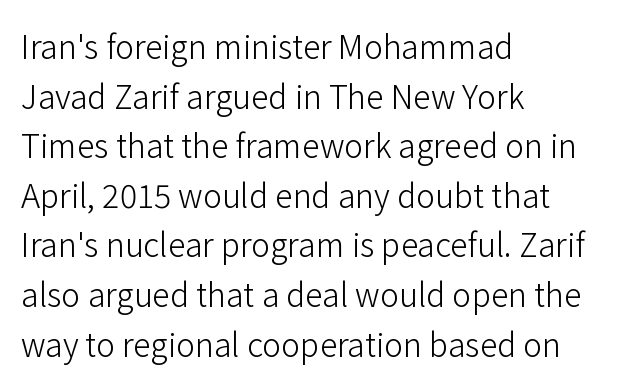
Q: Is the text bold? A: No.
Q: Is the text italic (slanted)? A: No, it is upright.
Q: Is the typeface a serif or a sans-serif typeface? A: Sans-serif.
Q: Is the text underlined? A: No.
Q: How is the paragraph aligned? A: Left-aligned.
Q: Is the spacing between letters normal or unusually wide? A: Normal.
Q: Is the spacing between lines tight, normal or loose? A: Normal.
Q: Width (condensed, normal, or wide)? A: Normal.
Q: Stroke contrast? A: Low.
Q: x-height? A: Medium.
Q: Monospaced? A: No.
